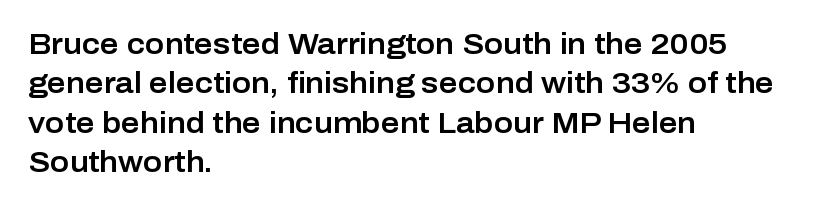
The image shows 29 px sans-serif type, upright; set left-aligned, normal line spacing (1.36x), normal letter spacing, not underlined; low stroke contrast and a medium x-height.
